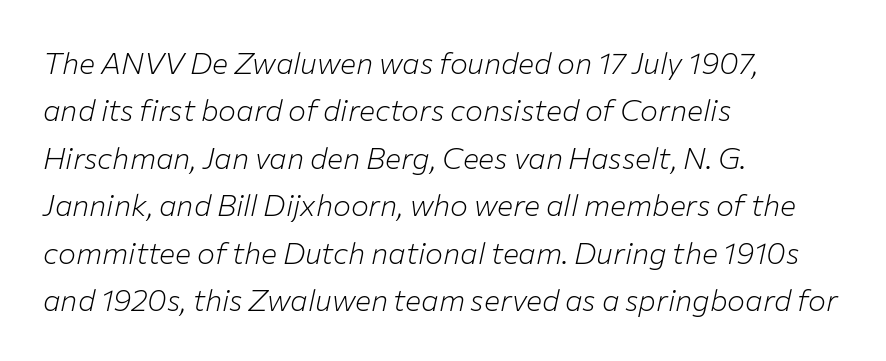
The letters sit at their default tracking, neither squeezed nor spread. Only glyphs here, with clear space below each row. Each stroke keeps to a modest, everyday thickness or less. Evenly set lines give the paragraph a standard silhouette. Varying glyph widths throughout — classic text-font behaviour.
